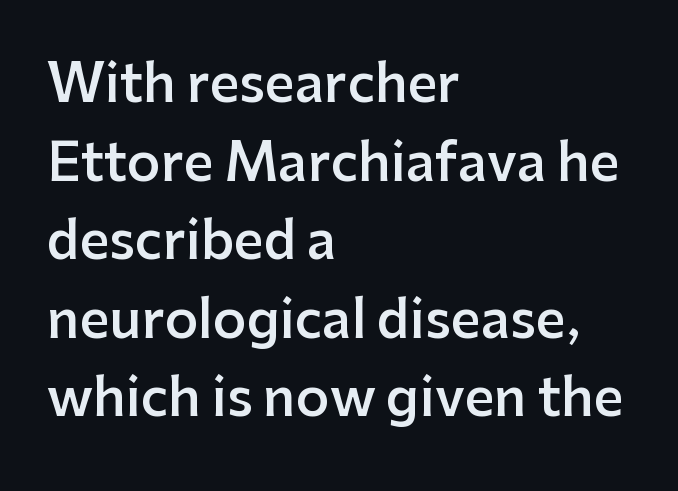
Q: Is the text bold? A: Semi-bold.
Q: Is the text italic (slanted)? A: No, it is upright.
Q: Is the typeface a serif or a sans-serif typeface? A: Sans-serif.
Q: Is the text underlined? A: No.
Q: How is the paragraph aligned? A: Left-aligned.
Q: Is the spacing between letters normal or unusually wide? A: Normal.
Q: Is the spacing between lines tight, normal or loose? A: Normal.
Q: Width (condensed, normal, or wide)? A: Normal.
Q: Stroke contrast? A: Low.
Q: x-height? A: Medium.
Q: Monospaced? A: No.
